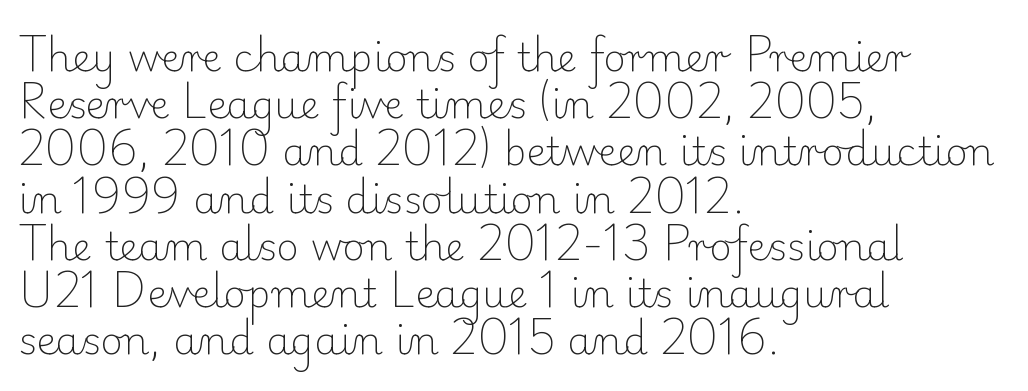
Q: Is the text bold? A: No.
Q: Is the text italic (slanted)? A: No, it is upright.
Q: Is the typeface a serif or a sans-serif typeface? A: Serif.
Q: Is the text underlined? A: No.
Q: How is the paragraph aligned? A: Left-aligned.
Q: Is the spacing between letters normal or unusually wide? A: Normal.
Q: Width (condensed, normal, or wide)? A: Normal.
Q: Stroke contrast? A: Low.
Q: x-height? A: Small.
Q: Monospaced? A: No.
